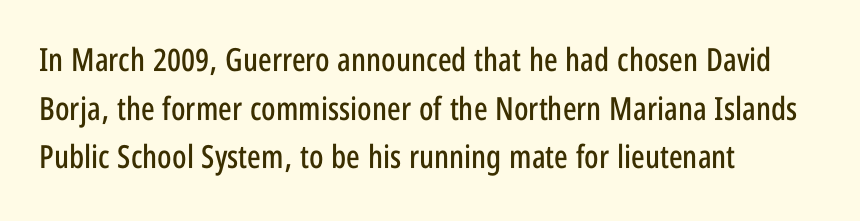
{"serif": "no", "italic": "no", "width": "condensed", "stroke_contrast": "low", "x_height": "large", "monospaced": "no", "underline": "no", "align": "left", "line_spacing": "normal", "line_spacing_ratio": 1.52, "letter_spacing": "normal", "letter_spacing_em": 0.0, "glyph_px": 32}
